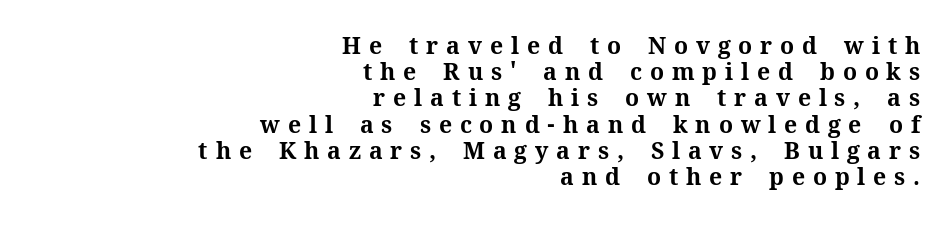
Q: Is the text bold? A: Yes.
Q: Is the text italic (slanted)? A: No, it is upright.
Q: Is the text underlined? A: No.
Q: How is the paragraph aligned? A: Right-aligned.
Q: Is the spacing between letters normal or unusually wide? A: Unusually wide.
Q: Is the spacing between lines tight, normal or loose? A: Tight.
